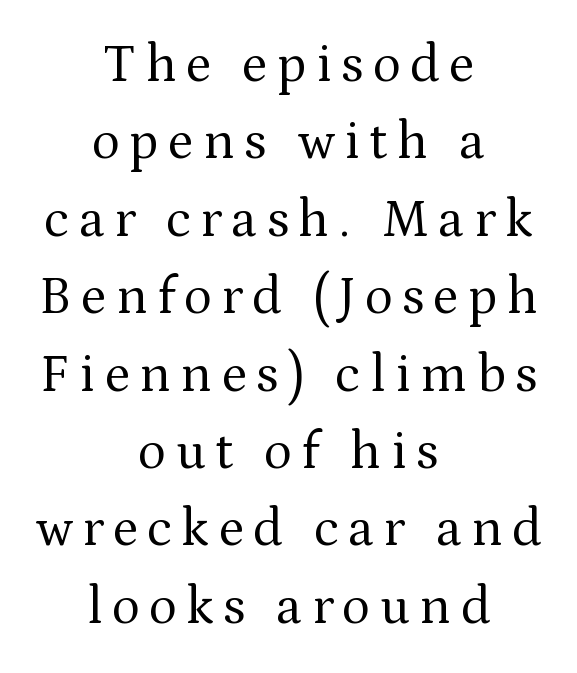
The image shows 53 px regular-weight serif type, upright; set centered, normal line spacing (1.46x), not underlined; medium stroke contrast and a medium x-height.
